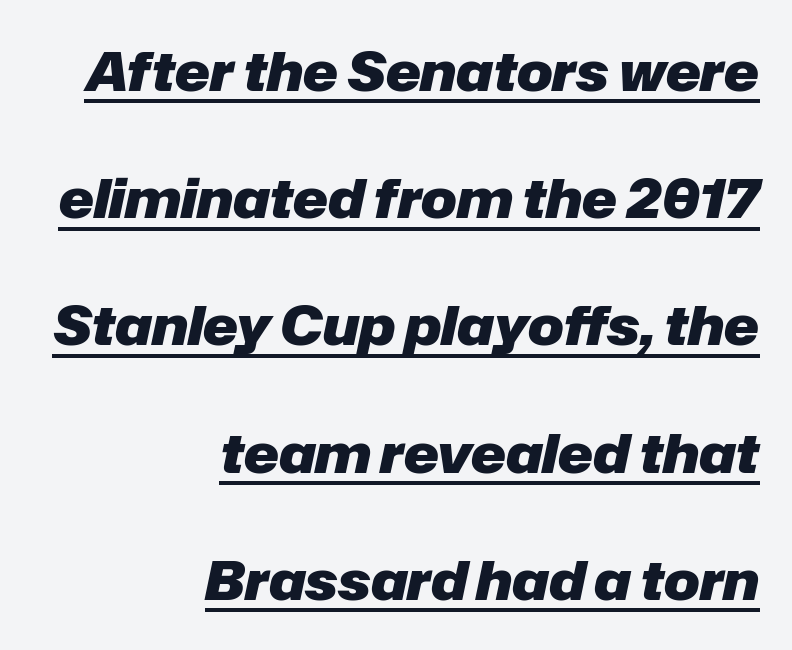
Loosely led — the rows are spread out. Glance below the letters and you will spot a drawn line. This sample has the flowing, uneven cadence of proportional lettering. The paragraph has a hard right edge and a soft left edge. Each word holds together tightly as a unit, with standard inter-letter gaps.
